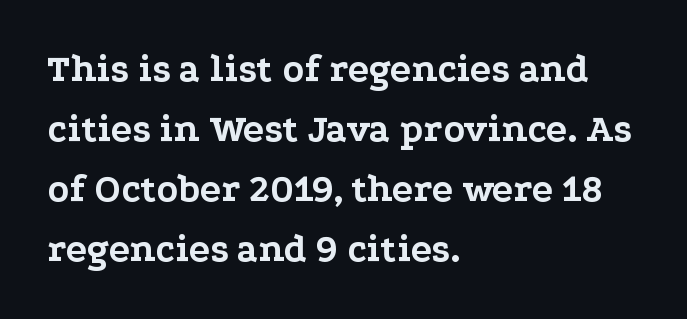
The image shows 39 px bold, wide serif type, upright; set left-aligned, normal line spacing (1.54x), normal letter spacing, not underlined; low stroke contrast and a medium x-height.
